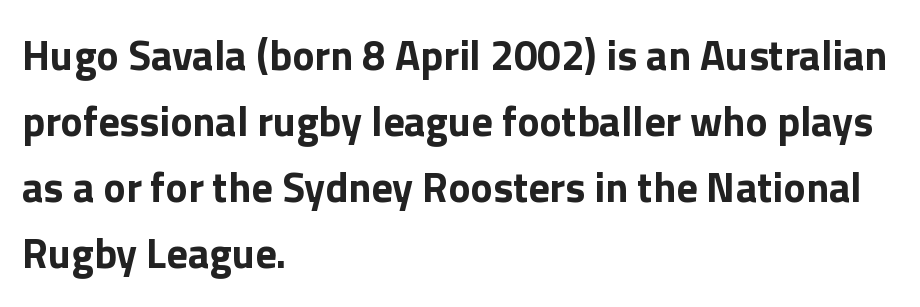
Q: Is the text bold? A: Yes.
Q: Is the text italic (slanted)? A: No, it is upright.
Q: Is the typeface a serif or a sans-serif typeface? A: Sans-serif.
Q: Is the text underlined? A: No.
Q: How is the paragraph aligned? A: Left-aligned.
Q: Is the spacing between letters normal or unusually wide? A: Normal.
Q: Is the spacing between lines tight, normal or loose? A: Normal.
Q: Width (condensed, normal, or wide)? A: Normal.
Q: x-height? A: Medium.
Q: Monospaced? A: No.
